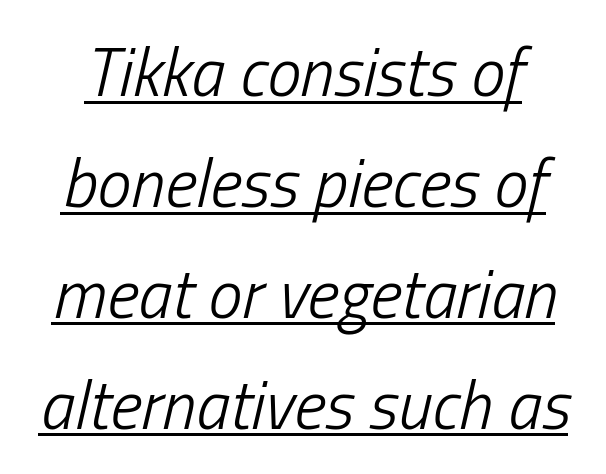
Q: Is the text bold? A: No.
Q: Is the text italic (slanted)? A: Yes, it leans right by about 13 degrees.
Q: Is the text underlined? A: Yes.
Q: How is the paragraph aligned? A: Centered.
Q: Is the spacing between letters normal or unusually wide? A: Normal.
Q: Is the spacing between lines tight, normal or loose? A: Normal.
Q: Width (condensed, normal, or wide)? A: Condensed.
Q: Stroke contrast? A: Low.
Q: x-height? A: Medium.
Q: Monospaced? A: No.
